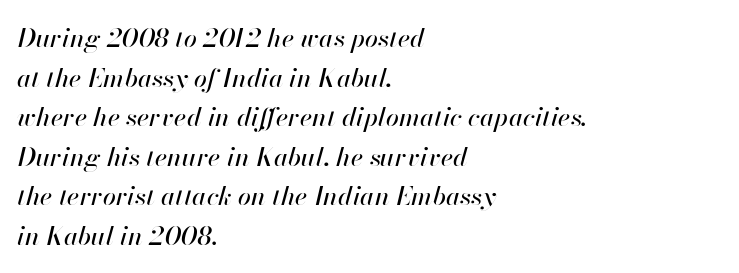
Q: Is the text italic (slanted)? A: Yes, it leans right by about 13 degrees.
Q: Is the text underlined? A: No.
Q: How is the paragraph aligned? A: Left-aligned.
Q: Is the spacing between letters normal or unusually wide? A: Normal.
Q: Is the spacing between lines tight, normal or loose? A: Normal.
